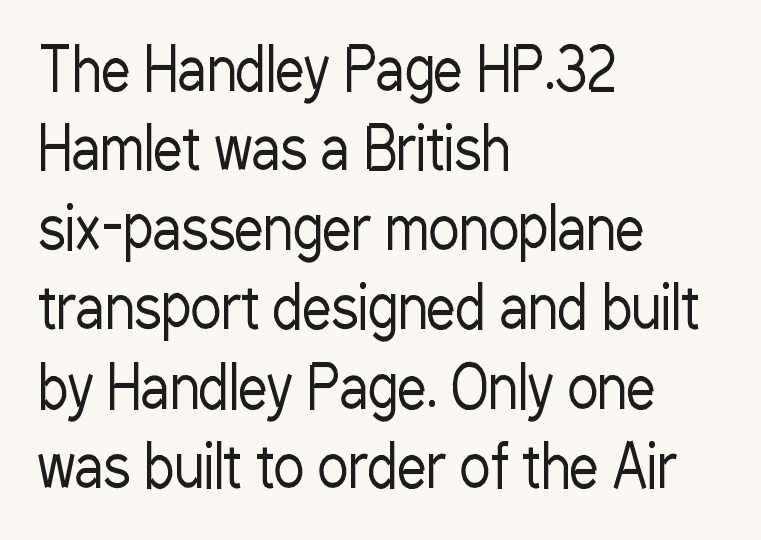
{"serif": "no", "italic": "no", "bold": "no", "weight": "regular", "width": "condensed", "stroke_contrast": "low", "x_height": "medium", "monospaced": "no", "underline": "no", "align": "left", "line_spacing": "normal", "line_spacing_ratio": 1.37, "letter_spacing": "normal", "letter_spacing_em": 0.0, "glyph_px": 58}
